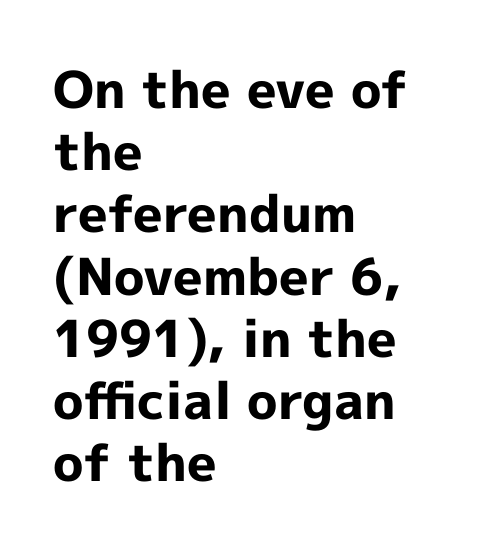
The image shows 51 px bold sans-serif type, upright; set left-aligned, line spacing 1.22x, normal letter spacing, not underlined; a medium x-height.
